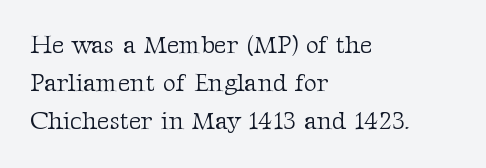
The glyphs are unaccompanied by any horizontal stroke below them. Posture: vertical. These lines keep a tight, regular rhythm from letter to letter. Interline gaps are of average width in this sample. The paragraph shown leans on its left margin.
